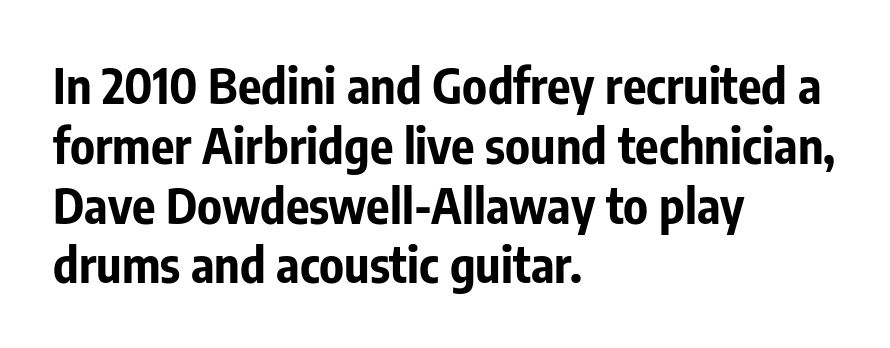
The image shows 49 px bold, condensed sans-serif type, upright; set left-aligned, line spacing 1.22x, normal letter spacing, not underlined; low stroke contrast and a medium x-height.
